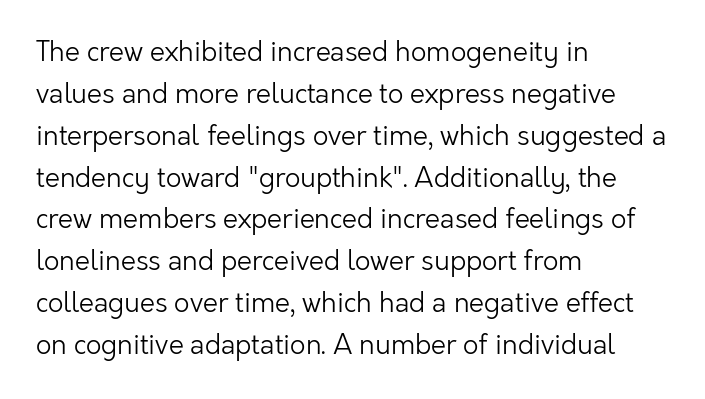
Q: Is the text bold? A: No.
Q: Is the text italic (slanted)? A: No, it is upright.
Q: Is the text underlined? A: No.
Q: How is the paragraph aligned? A: Left-aligned.
Q: Is the spacing between letters normal or unusually wide? A: Normal.
Q: Is the spacing between lines tight, normal or loose? A: Normal.
